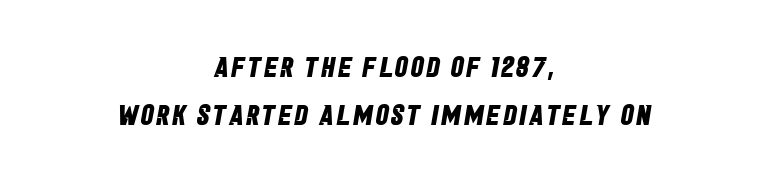
Q: Is the text bold? A: Yes.
Q: Is the typeface a serif or a sans-serif typeface? A: Sans-serif.
Q: Is the text underlined? A: No.
Q: How is the paragraph aligned? A: Centered.
Q: Is the spacing between lines tight, normal or loose? A: Normal.
Q: Width (condensed, normal, or wide)? A: Condensed.
Q: Stroke contrast? A: Low.
Q: x-height? A: Large.
Q: Monospaced? A: No.
